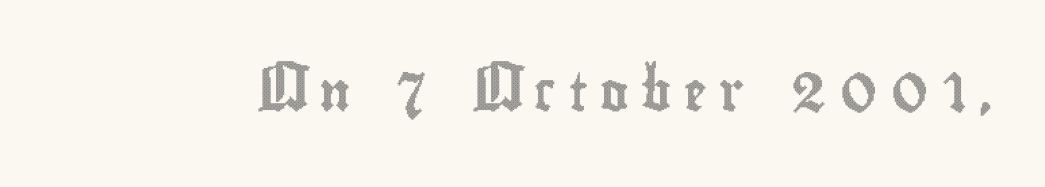
The image shows 38 px condensed type, upright; set unusually wide letter spacing (+0.33 em), not underlined; a small x-height.
